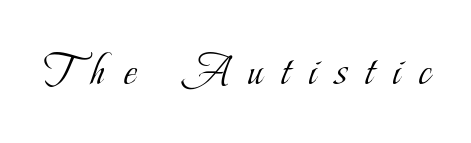
{"serif": "yes", "bold": "no", "weight": "light", "width": "condensed", "stroke_contrast": "low", "x_height": "small", "monospaced": "no", "underline": "no", "letter_spacing": "wide", "letter_spacing_em": 0.42, "glyph_px": 45}
